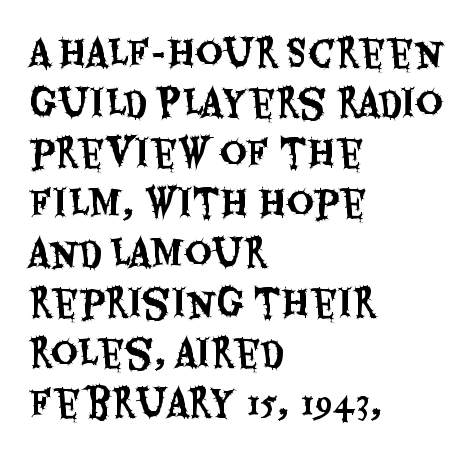
Q: Is the text italic (slanted)? A: No, it is upright.
Q: Is the typeface a serif or a sans-serif typeface? A: Sans-serif.
Q: Is the text underlined? A: No.
Q: How is the paragraph aligned? A: Left-aligned.
Q: Is the spacing between letters normal or unusually wide? A: Normal.
Q: Is the spacing between lines tight, normal or loose? A: Normal.
Q: Width (condensed, normal, or wide)? A: Condensed.
Q: Stroke contrast? A: Medium.
Q: x-height? A: Large.
Q: Monospaced? A: No.
